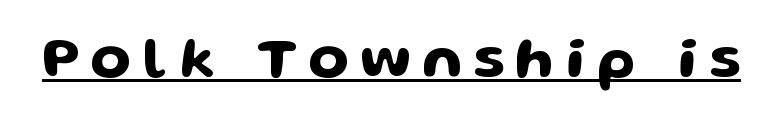
{"serif": "no", "italic": "no", "width": "wide", "stroke_contrast": "low", "x_height": "medium", "monospaced": "no", "underline": "yes", "letter_spacing": "wide", "letter_spacing_em": 0.2, "glyph_px": 58}
